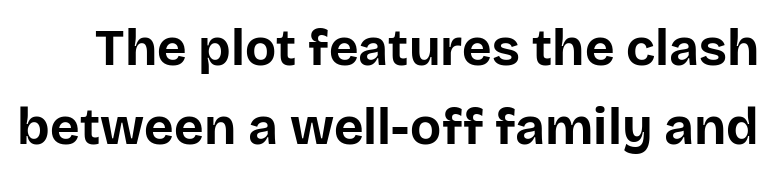
{"serif": "no", "italic": "no", "bold": "yes", "weight": "bold", "width": "normal", "stroke_contrast": "low", "x_height": "large", "monospaced": "no", "underline": "no", "line_spacing": "normal", "line_spacing_ratio": 1.55, "letter_spacing": "normal", "letter_spacing_em": 0.0, "glyph_px": 51}
